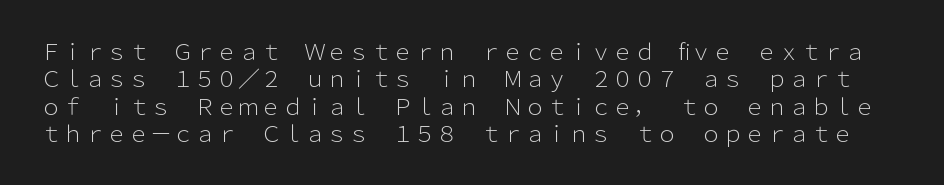
Q: Is the text bold? A: No.
Q: Is the text italic (slanted)? A: No, it is upright.
Q: Is the text underlined? A: No.
Q: Is the spacing between letters normal or unusually wide? A: Normal.
